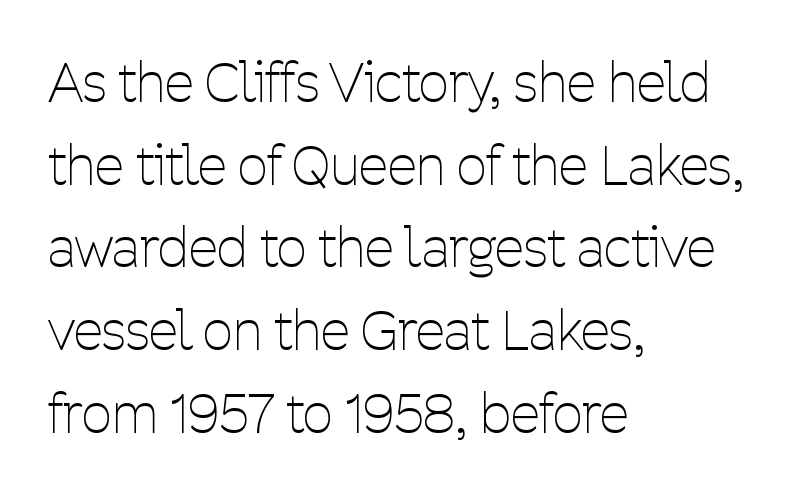
Stroke mass is kept to a normal reading level or below. Just letters on the line, the space beneath them empty. The lettering stays uniformly vertical, giving the passage a roman look. Spacing between characters is what you'd get straight out of the box. The rendering uses a moderate line-height, typical for paragraphs.
